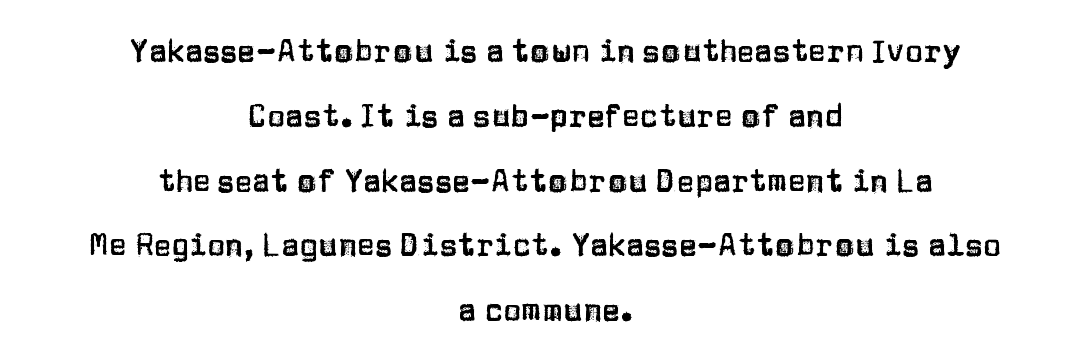
Rule under the text: the space is simply empty. The font family rendered here belongs to the sans-serif group. Character widths vary here, with narrow letters taking less room than wide ones. One-word summary of the alignment: center. Ascenders rise straight up at ninety degrees. Glyph-to-glyph distance matches everyday printed text.
